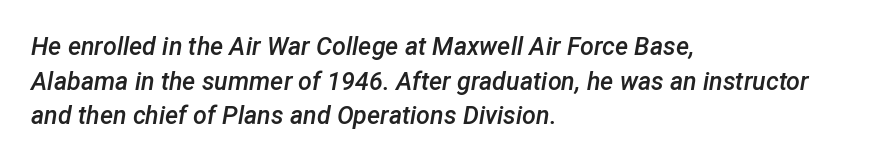
Q: Is the text bold? A: Semi-bold.
Q: Is the text italic (slanted)? A: Yes, it leans right by about 12 degrees.
Q: Is the text underlined? A: No.
Q: How is the paragraph aligned? A: Left-aligned.
Q: Is the spacing between letters normal or unusually wide? A: Normal.
Q: Is the spacing between lines tight, normal or loose? A: Normal.
